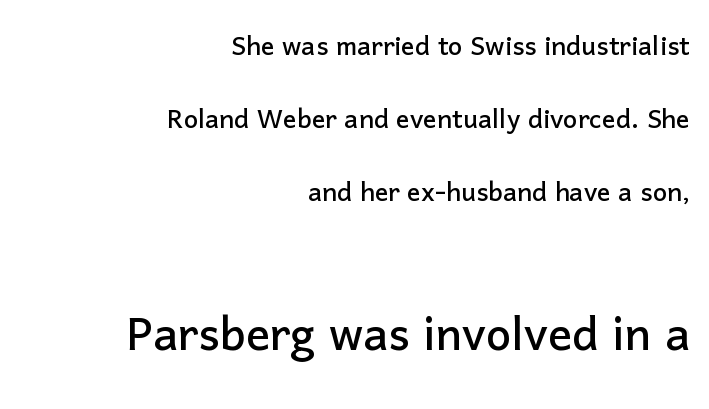
Short and long lines alike share a common ending point at right. Looks like regular typesetting: each glyph gets only the width it needs. In terms of letterform style, serifs are entirely absent. Each word holds together tightly as a unit, with standard inter-letter gaps. Is there any slant? The stems are plumb. The space directly below the letters is spotless.
